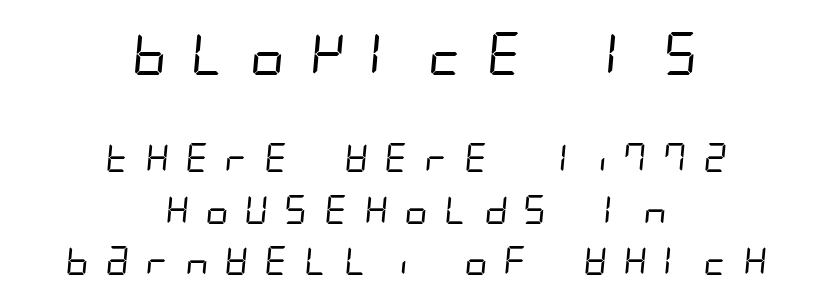
{"serif": "no", "bold": "no", "weight": "regular", "width": "condensed", "stroke_contrast": "low", "x_height": "large", "underline": "no", "align": "center", "line_spacing_ratio": 1.78, "letter_spacing": "wide", "letter_spacing_em": 0.43, "larger_block": "first", "size_ratio": 1.48, "glyph_px": 43}
